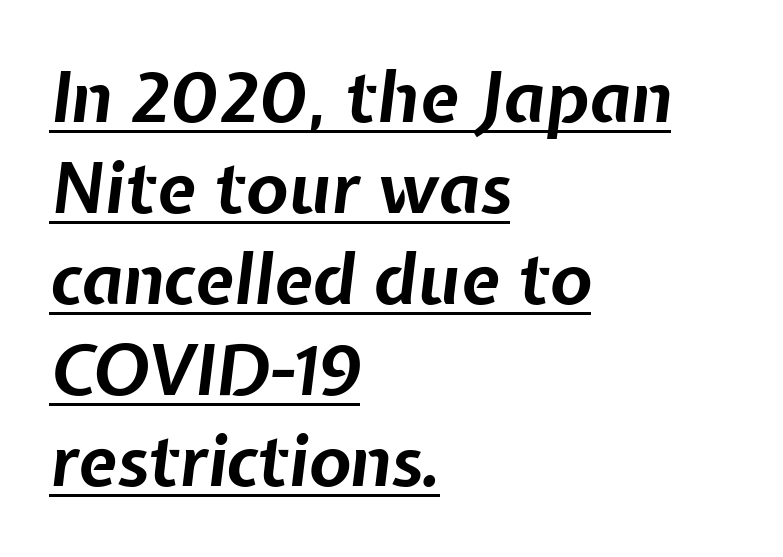
Q: Is the text bold? A: Yes.
Q: Is the text italic (slanted)? A: Yes, it leans right by about 7 degrees.
Q: Is the text underlined? A: Yes.
Q: How is the paragraph aligned? A: Left-aligned.
Q: Is the spacing between letters normal or unusually wide? A: Normal.
Q: Is the spacing between lines tight, normal or loose? A: Normal.
Q: Width (condensed, normal, or wide)? A: Normal.
Q: Stroke contrast? A: Low.
Q: x-height? A: Medium.
Q: Monospaced? A: No.
